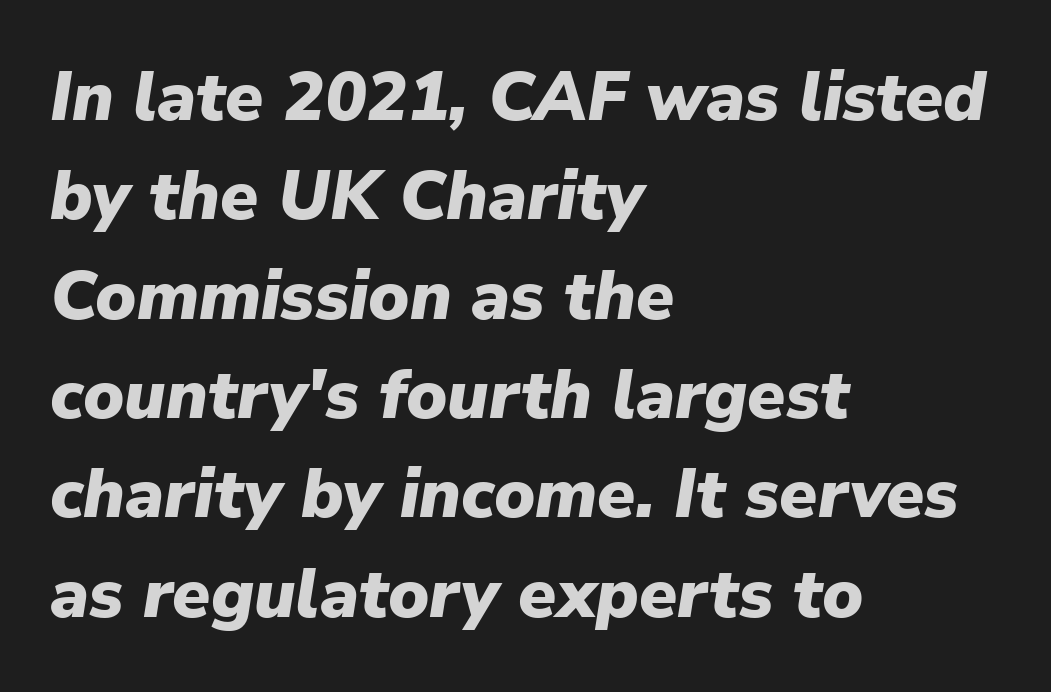
{"italic": "yes", "lean": "right", "slant_degrees": 9, "bold": "yes", "weight": "heavy", "width": "normal", "stroke_contrast": "low", "x_height": "medium", "monospaced": "no", "underline": "no", "align": "left", "line_spacing": "normal", "line_spacing_ratio": 1.44, "letter_spacing": "normal", "letter_spacing_em": 0.0, "glyph_px": 69}
